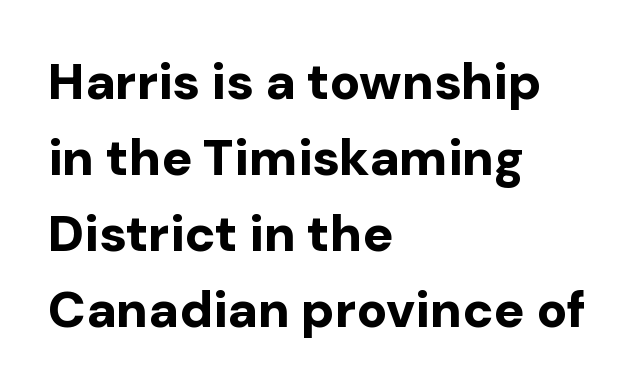
Each new line begins a customary step beneath the previous one. Nobody touched the tracking dial on this one. Typographic density is high because the face is bold. Is this a fixed-width face? No — the glyphs have proportional, varying widths. The compositor pushed each line to the left boundary.
